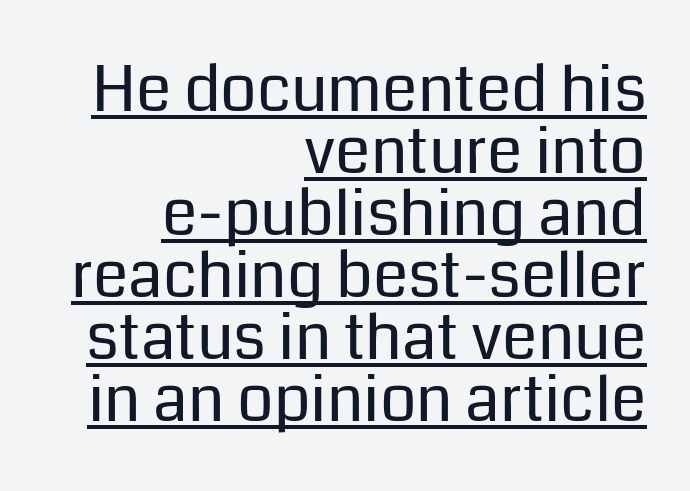
The image shows 64 px regular-weight sans-serif type, upright; set right-aligned, tight line spacing (0.97x), normal letter spacing, underlined; low stroke contrast and a medium x-height.
